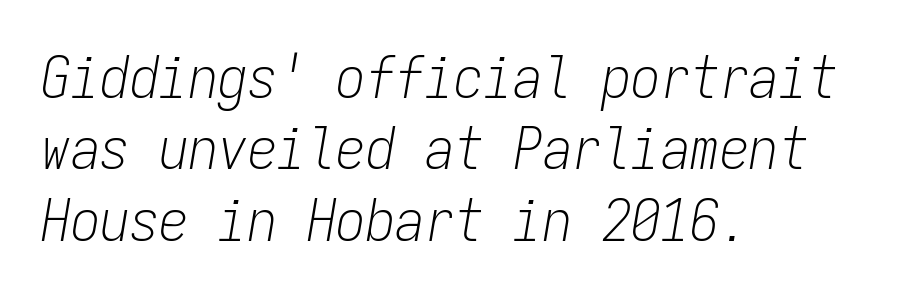
{"italic": "yes", "lean": "right", "slant_degrees": 9, "bold": "no", "weight": "light", "width": "condensed", "stroke_contrast": "low", "x_height": "medium", "monospaced": "yes", "underline": "no", "align": "left", "line_spacing_ratio": 1.21, "letter_spacing": "normal", "letter_spacing_em": 0.0, "glyph_px": 59}
